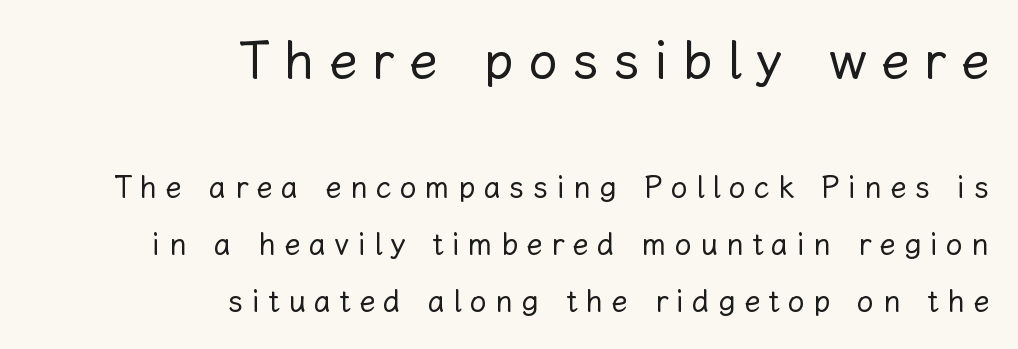
The image shows 52 px regular-weight type, upright; set right-aligned, loose line spacing (1.9x), unusually wide letter spacing (+0.28 em), not underlined; the first (top) block is 1.73x larger; low stroke contrast and a medium x-height.
